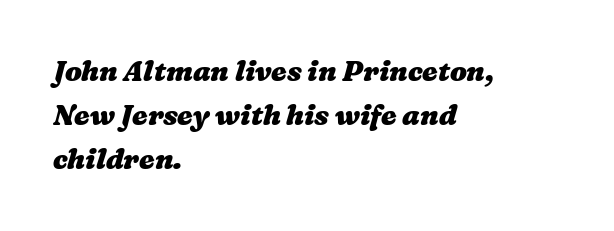
The line-height multiplier appears to be the usual default. The space directly below the letters is spotless. Varying glyph widths throughout — classic text-font behaviour. The typesetter chose a ragged-right arrangement here. The gaps between neighbouring characters are ordinary and unremarkable. In terms of weight, the rendering is a true, heavy bold.
